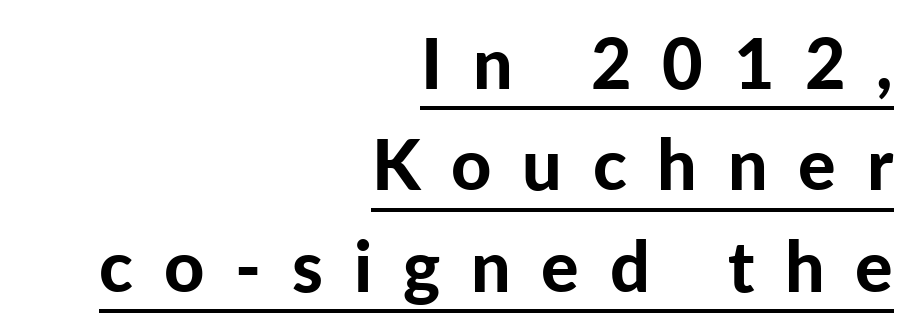
Underlining? Definitely there. Looks like regular typesetting: each glyph gets only the width it needs. How are the letters spaced? Widely, with obvious added tracking. This is sans-serif lettering, the kind often seen on screens and signage. The face used here has the dense, thick strokes of a bold. The lines in this sample share a right terminus and differ only in where they begin.
